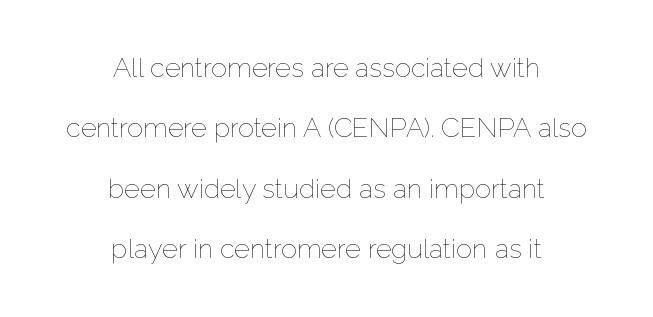
Quick note: interline space is abundant. A quiet, ordinary-to-light weight characterises the typeface. Any mark beneath the type? The region is blank. You could call the tracking neutral — neither tight nor loose. The rag falls on both sides of this text block equally.
